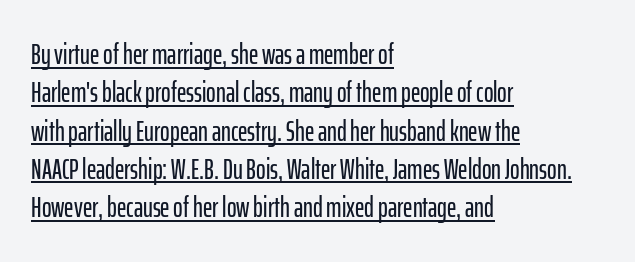
Q: Is the text italic (slanted)? A: No, it is upright.
Q: Is the typeface a serif or a sans-serif typeface? A: Sans-serif.
Q: Is the text underlined? A: Yes.
Q: How is the paragraph aligned? A: Left-aligned.
Q: Is the spacing between letters normal or unusually wide? A: Normal.
Q: Is the spacing between lines tight, normal or loose? A: Normal.
Q: Width (condensed, normal, or wide)? A: Condensed.
Q: Stroke contrast? A: Low.
Q: x-height? A: Medium.
Q: Monospaced? A: No.
